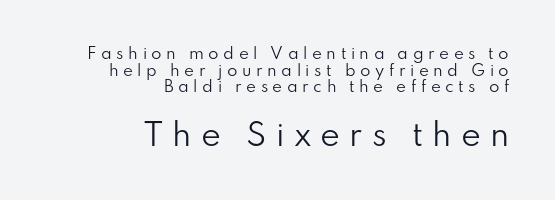
Q: Is the text bold? A: No.
Q: Is the text italic (slanted)? A: No, it is upright.
Q: Is the typeface a serif or a sans-serif typeface? A: Sans-serif.
Q: Is the text underlined? A: No.
Q: How is the paragraph aligned? A: Right-aligned.
Q: Is the spacing between letters normal or unusually wide? A: Unusually wide.
Q: Is the spacing between lines tight, normal or loose? A: Tight.
Q: Which block of text is set in a larger size, the first (top) or the second (bottom)? A: The second (bottom) one.
Q: Width (condensed, normal, or wide)? A: Normal.
Q: Stroke contrast? A: Low.
Q: x-height? A: Small.
Q: Monospaced? A: No.
